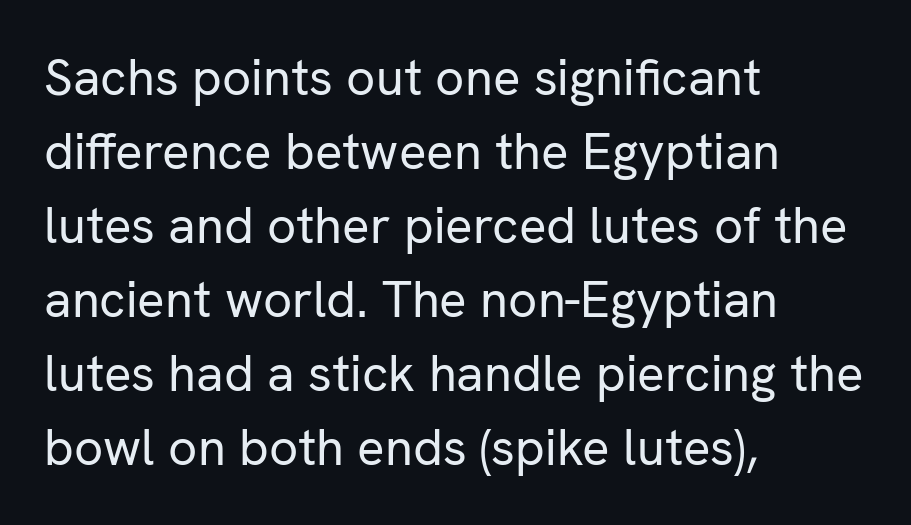
If you drew a line through each stem, it would be perfectly vertical. Heft: none added — not bold. This sample uses a sans-serif face. Evenly set lines give the paragraph a standard silhouette. Each row of text sits above clean, open space.
